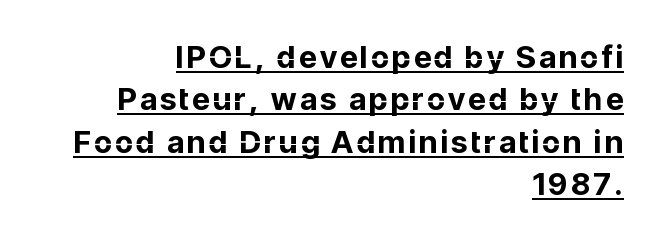
Type style note: lacks serifs. The typography opts for an upright posture over an oblique one. Varying glyph widths throughout — classic text-font behaviour. The setting favours the right margin, as signatures and pull-quotes sometimes do. Typographic density is high because the face is bold. Baseline-to-baseline distance is the conventional proportion of letter height.
